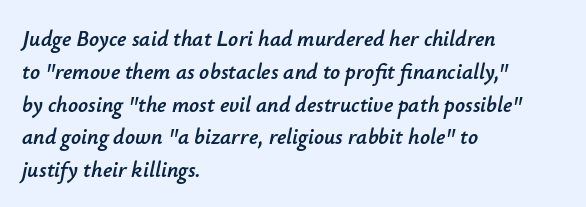
The image shows 22 px text type, italic (leaning right); set left-aligned, normal line spacing (1.49x), normal letter spacing, not underlined.
